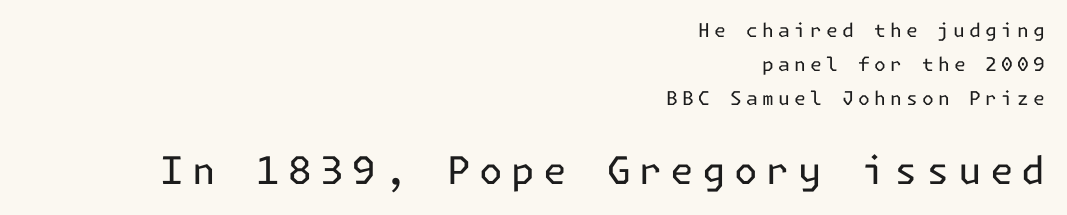
Italic? Not at all — the glyphs are vertical. Heft: none added — not bold. Size hierarchy here favors the trailing block over the leading one. A typesetter would label this face a sans.
